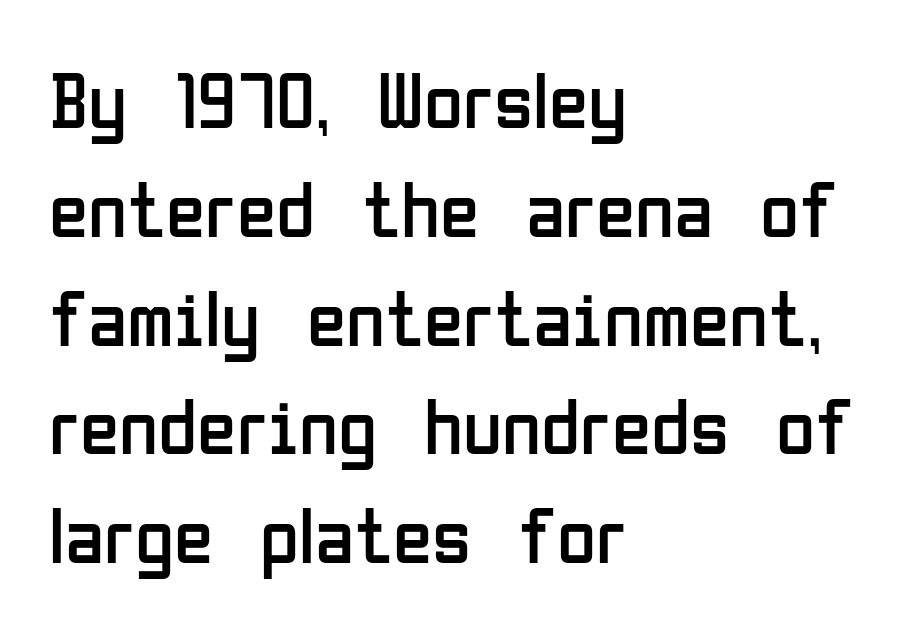
Short and long lines alike share a common starting point at left. Character widths vary here, with narrow letters taking less room than wide ones. The font's upright variant was chosen for this text. The typesetting does not lean heavy: it is not bold. Tracking here is standard; glyphs follow each other at the usual distance. Examine the stroke ends and you'll find no serifs.
